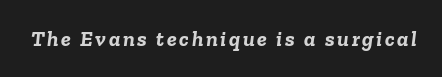
Q: Is the text bold? A: Yes.
Q: Is the text italic (slanted)? A: Yes, it leans right by about 6 degrees.
Q: Is the text underlined? A: No.
